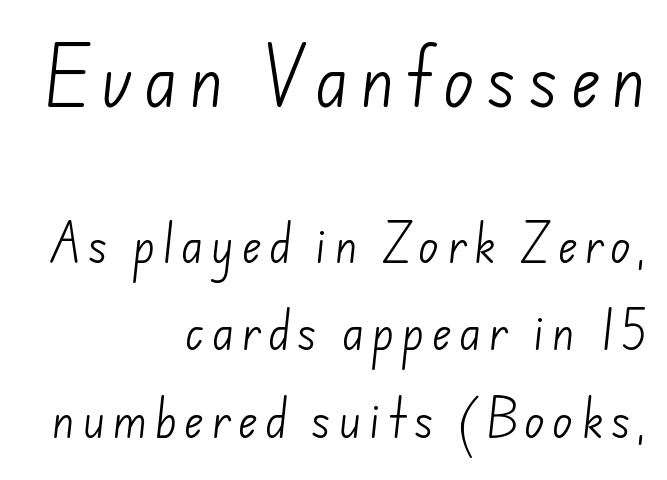
The image shows 65 px light sans-serif type; set right-aligned, loose line spacing (2.04x), not underlined; the first (top) block is 1.51x larger; low stroke contrast and a small x-height.
